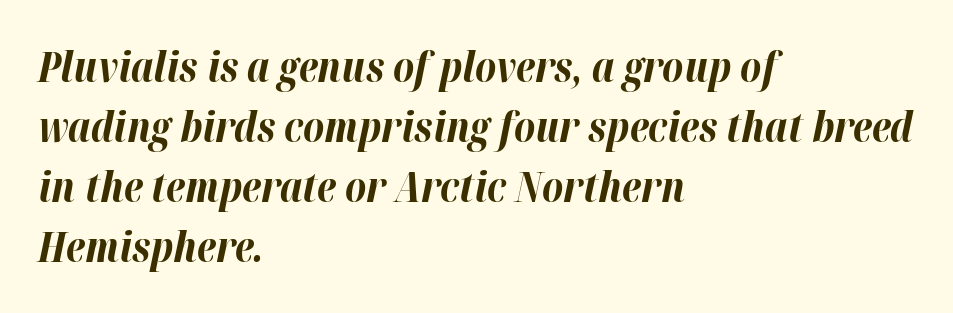
Q: Is the text bold? A: Yes.
Q: Is the text italic (slanted)? A: Yes, it leans right by about 12 degrees.
Q: Is the text underlined? A: No.
Q: How is the paragraph aligned? A: Left-aligned.
Q: Is the spacing between letters normal or unusually wide? A: Normal.
Q: Is the spacing between lines tight, normal or loose? A: Normal.
Q: Width (condensed, normal, or wide)? A: Normal.
Q: Stroke contrast? A: High.
Q: x-height? A: Medium.
Q: Monospaced? A: No.
